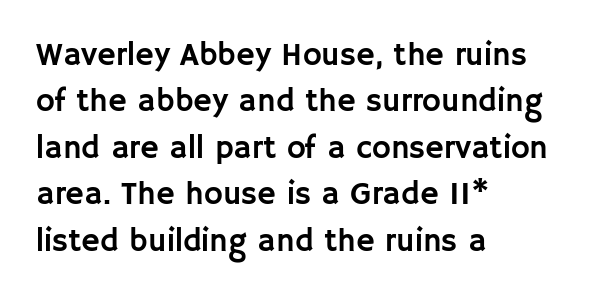
Q: Is the text italic (slanted)? A: No, it is upright.
Q: Is the typeface a serif or a sans-serif typeface? A: Sans-serif.
Q: Is the text underlined? A: No.
Q: How is the paragraph aligned? A: Left-aligned.
Q: Is the spacing between letters normal or unusually wide? A: Normal.
Q: Is the spacing between lines tight, normal or loose? A: Normal.
Q: Width (condensed, normal, or wide)? A: Normal.
Q: Stroke contrast? A: Low.
Q: x-height? A: Large.
Q: Monospaced? A: No.
